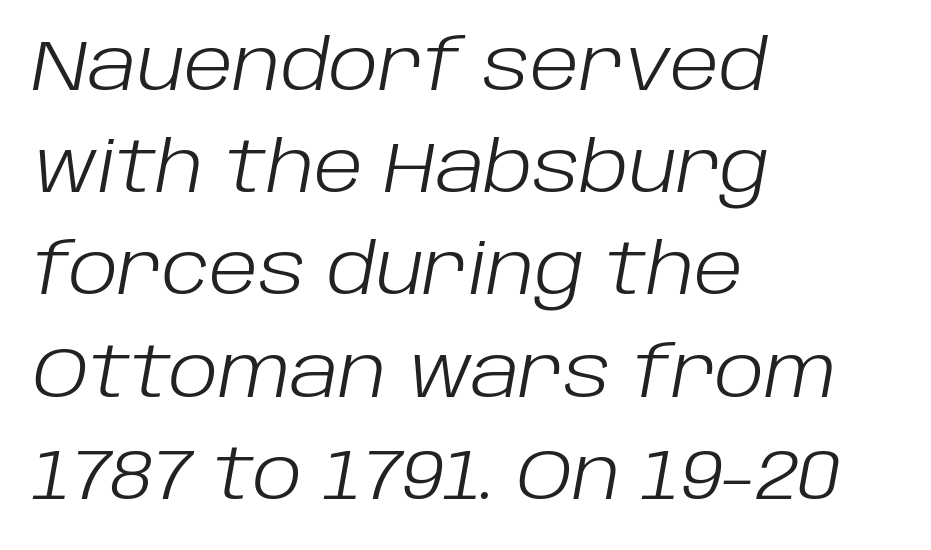
{"italic": "yes", "lean": "right", "slant_degrees": 10, "bold": "no", "weight": "light", "width": "normal", "stroke_contrast": "low", "x_height": "large", "monospaced": "no", "underline": "no", "align": "left", "line_spacing": "normal", "line_spacing_ratio": 1.44, "letter_spacing": "normal", "letter_spacing_em": 0.0, "glyph_px": 71}
